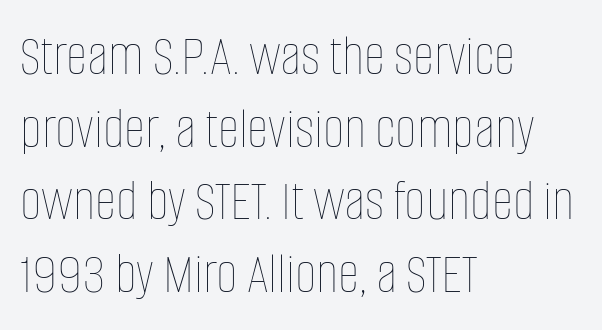
Q: Is the text bold? A: No.
Q: Is the text italic (slanted)? A: No, it is upright.
Q: Is the text underlined? A: No.
Q: How is the paragraph aligned? A: Left-aligned.
Q: Is the spacing between letters normal or unusually wide? A: Normal.
Q: Width (condensed, normal, or wide)? A: Condensed.
Q: Stroke contrast? A: Low.
Q: x-height? A: Large.
Q: Monospaced? A: No.
